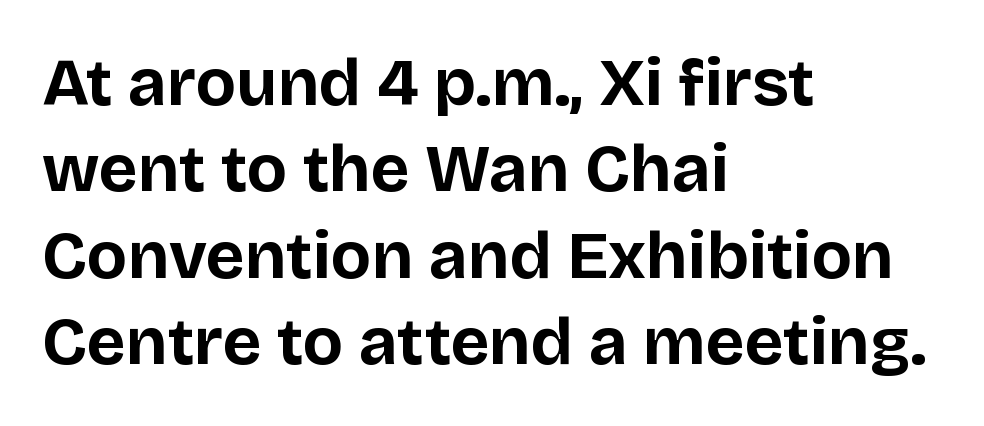
{"serif": "no", "italic": "no", "bold": "yes", "weight": "bold", "width": "normal", "stroke_contrast": "low", "x_height": "large", "monospaced": "no", "underline": "no", "align": "left", "line_spacing": "normal", "line_spacing_ratio": 1.29, "letter_spacing": "normal", "letter_spacing_em": 0.0, "glyph_px": 67}
